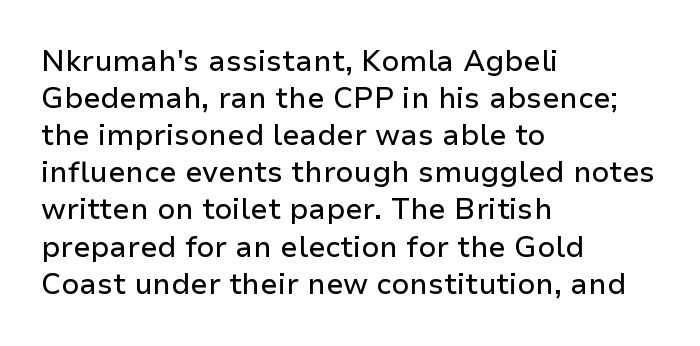
Q: Is the text italic (slanted)? A: No, it is upright.
Q: Is the typeface a serif or a sans-serif typeface? A: Sans-serif.
Q: Is the text underlined? A: No.
Q: How is the paragraph aligned? A: Left-aligned.
Q: Is the spacing between letters normal or unusually wide? A: Normal.
Q: Is the spacing between lines tight, normal or loose? A: Normal.
Q: Width (condensed, normal, or wide)? A: Normal.
Q: Stroke contrast? A: Low.
Q: x-height? A: Medium.
Q: Monospaced? A: No.
